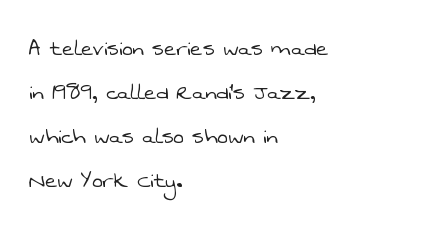
Caption: multi-line text, flush left, ragged right. Nothing heavy about these letters — not bold at all. Has an underline been added? It has not. The rendering keeps characters at their native spacing. The rendering uses a moderate line-height, typical for paragraphs.
